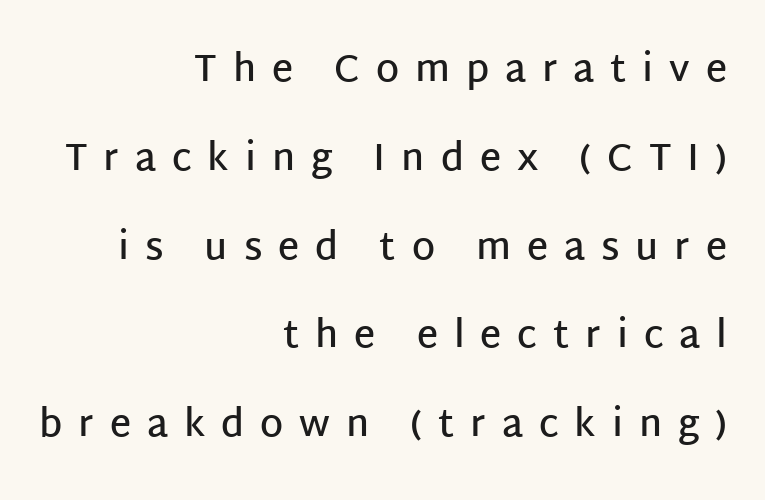
{"serif": "no", "italic": "no", "bold": "semi", "weight": "semibold", "width": "normal", "stroke_contrast": "low", "x_height": "large", "monospaced": "no", "underline": "no", "align": "right", "line_spacing": "loose", "line_spacing_ratio": 2.4, "letter_spacing": "wide", "letter_spacing_em": 0.43, "glyph_px": 37}
